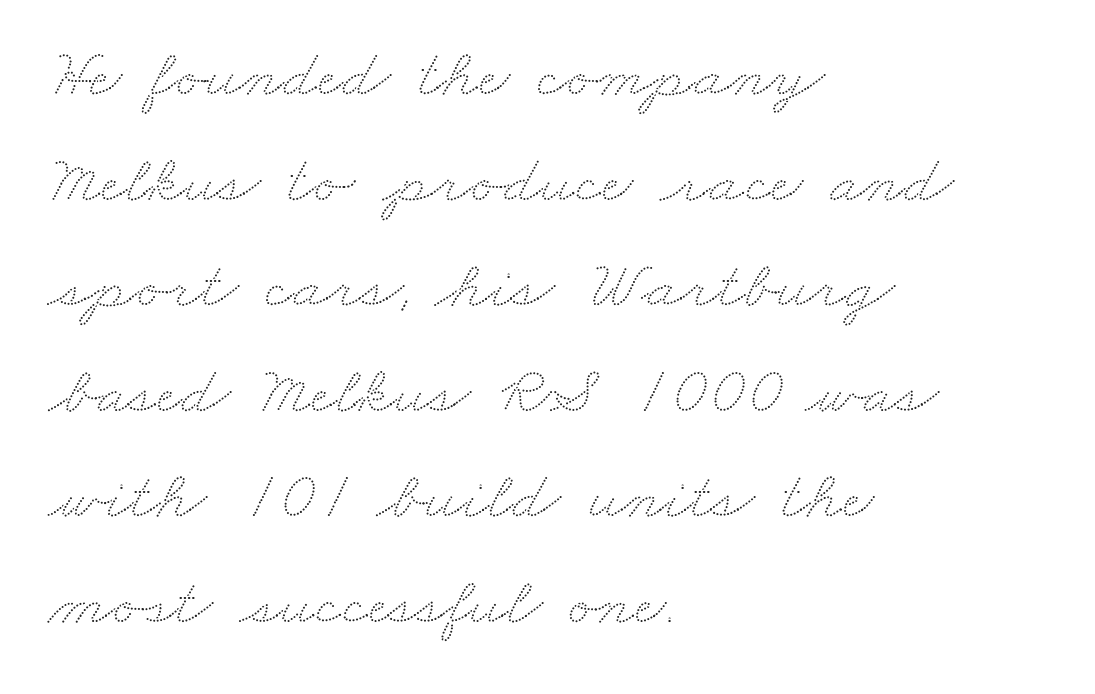
These lines sit exactly where default settings would place them. These lines are rendered in a variable-pitch font. Glyph-to-glyph distance matches everyday printed text. The passage shown is not underscored anywhere. Horizontally, the lines are justified to the leading edge only.
